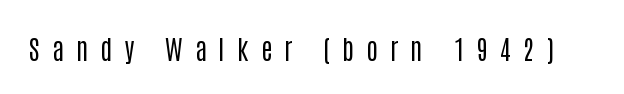
Q: Is the text bold? A: No.
Q: Is the text italic (slanted)? A: No, it is upright.
Q: Is the text underlined? A: No.
Q: Is the spacing between letters normal or unusually wide? A: Unusually wide.
